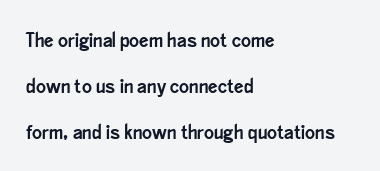
The image shows 21 px text type, upright; set left-aligned, loose line spacing (2.19x), normal letter spacing, not underlined.
